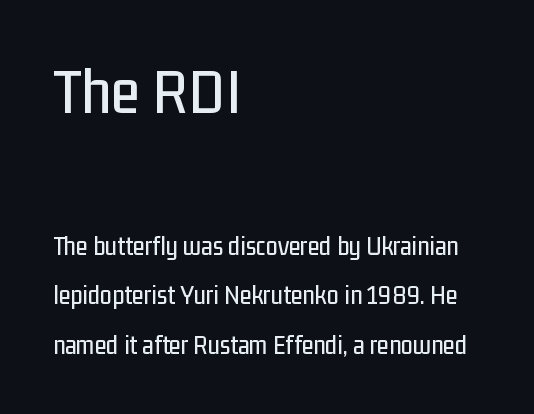
Q: Is the text italic (slanted)? A: No, it is upright.
Q: Is the typeface a serif or a sans-serif typeface? A: Sans-serif.
Q: Is the text underlined? A: No.
Q: How is the paragraph aligned? A: Left-aligned.
Q: Is the spacing between letters normal or unusually wide? A: Normal.
Q: Which block of text is set in a larger size, the first (top) or the second (bottom)? A: The first (top) one.
Q: Width (condensed, normal, or wide)? A: Condensed.
Q: Stroke contrast? A: Low.
Q: x-height? A: Medium.
Q: Monospaced? A: No.
